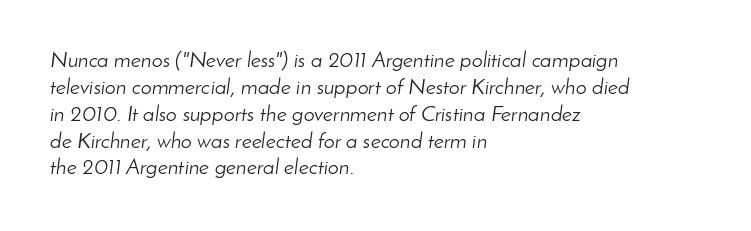
Stroke thickness stays within the range of a standard reading face or lighter. Is the block centered? No — it sits flush against the left margin. Descenders are the only things crossing below the line. Between one letter and the next there's only the usual sliver of space.
